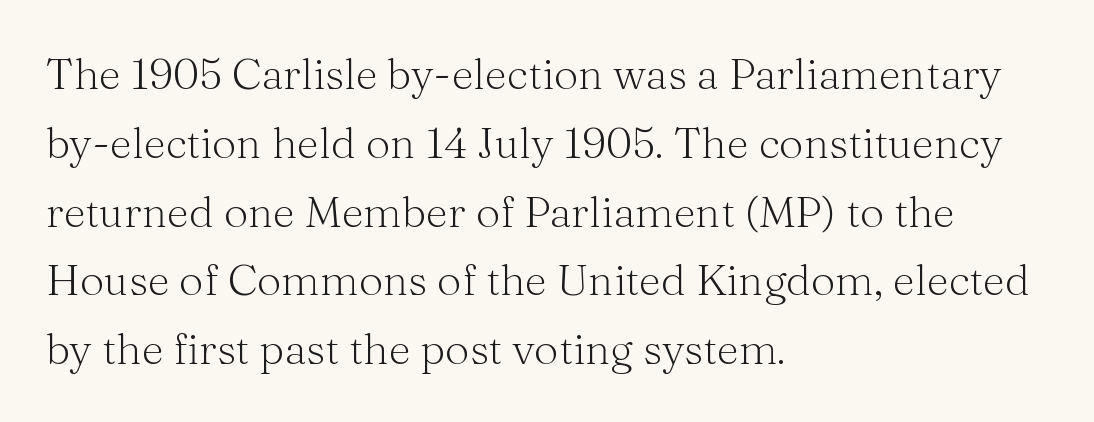
{"serif": "yes", "italic": "no", "bold": "no", "weight": "light", "width": "normal", "stroke_contrast": "medium", "x_height": "medium", "monospaced": "no", "underline": "no", "align": "left", "line_spacing": "normal", "line_spacing_ratio": 1.6, "letter_spacing": "normal", "letter_spacing_em": 0.0, "glyph_px": 43}
